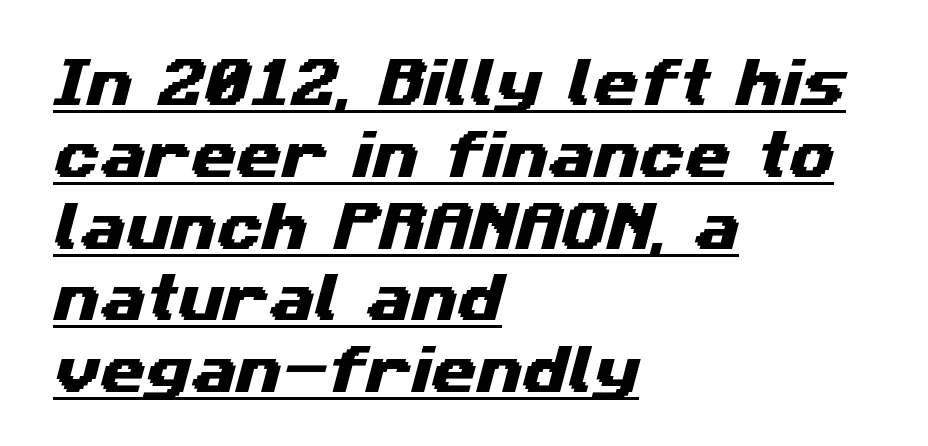
Q: Is the typeface a serif or a sans-serif typeface? A: Sans-serif.
Q: Is the text underlined? A: Yes.
Q: How is the paragraph aligned? A: Left-aligned.
Q: Is the spacing between letters normal or unusually wide? A: Normal.
Q: Is the spacing between lines tight, normal or loose? A: Normal.
Q: Width (condensed, normal, or wide)? A: Wide.
Q: Stroke contrast? A: Medium.
Q: x-height? A: Medium.
Q: Monospaced? A: No.
